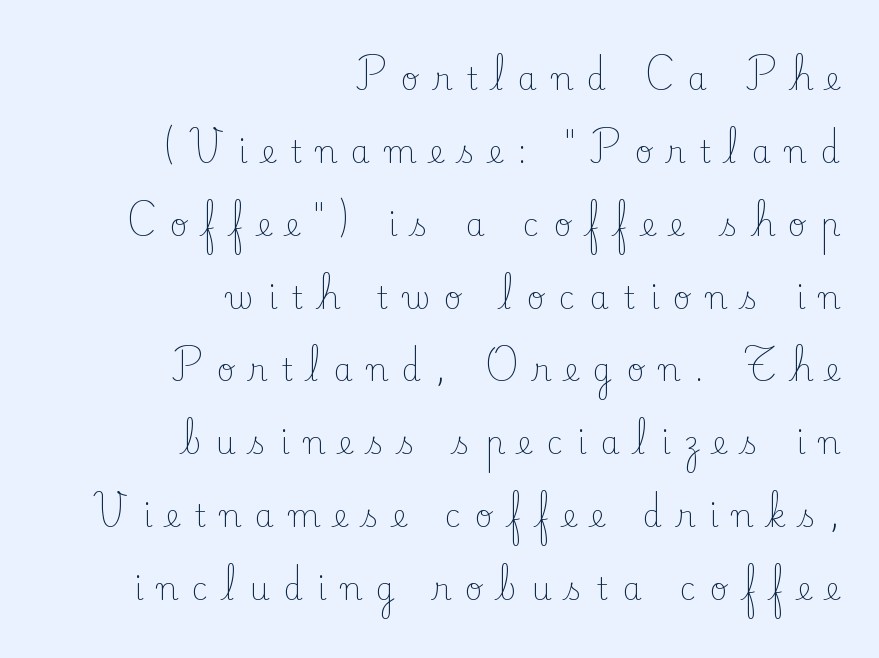
The image shows 31 px light serif type, upright; set right-aligned, loose line spacing (2.35x), unusually wide letter spacing (+0.46 em), not underlined; low stroke contrast and a small x-height.
